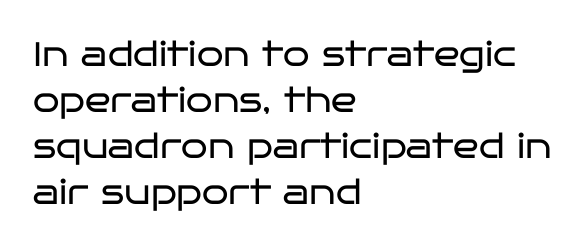
{"serif": "no", "italic": "no", "bold": "no", "weight": "regular", "width": "wide", "stroke_contrast": "low", "x_height": "large", "monospaced": "no", "underline": "no", "align": "left", "line_spacing": "normal", "line_spacing_ratio": 1.35, "letter_spacing": "normal", "letter_spacing_em": 0.0, "glyph_px": 34}
